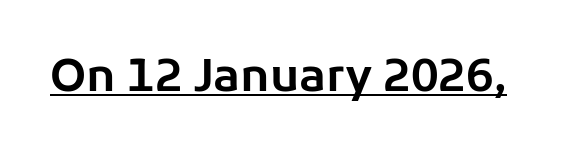
The face used here appears with an underline applied. This is roman type, the default non-slanted kind. Check where the strokes stop: nothing finishes them off — pure sans. Compared with typical body copy, the letter spacing here is the same. Looks like regular typesetting: each glyph gets only the width it needs.
